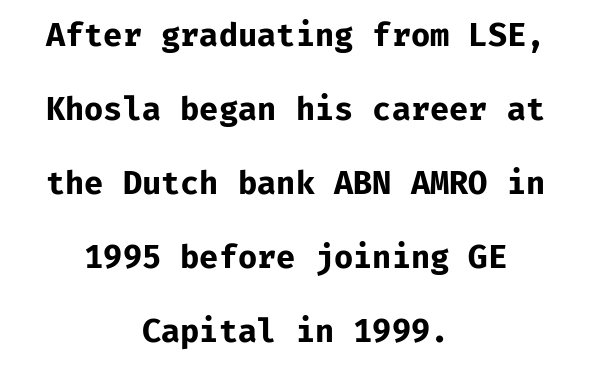
Q: Is the text bold? A: Yes.
Q: Is the text italic (slanted)? A: No, it is upright.
Q: Is the typeface a serif or a sans-serif typeface? A: Sans-serif.
Q: Is the text underlined? A: No.
Q: How is the paragraph aligned? A: Centered.
Q: Is the spacing between letters normal or unusually wide? A: Normal.
Q: Is the spacing between lines tight, normal or loose? A: Loose.
Q: Width (condensed, normal, or wide)? A: Normal.
Q: Stroke contrast? A: Low.
Q: x-height? A: Medium.
Q: Monospaced? A: Yes.
